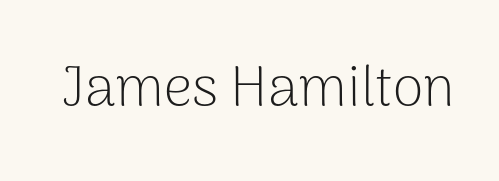
Each letter keeps its own natural width here, so spacing adapts to shape. Type style note: lacks serifs. Designer's note — italics off, roman on. This rendering leaves character spacing at its baseline value. The letters look calm and open, with moderate or lighter stems.
